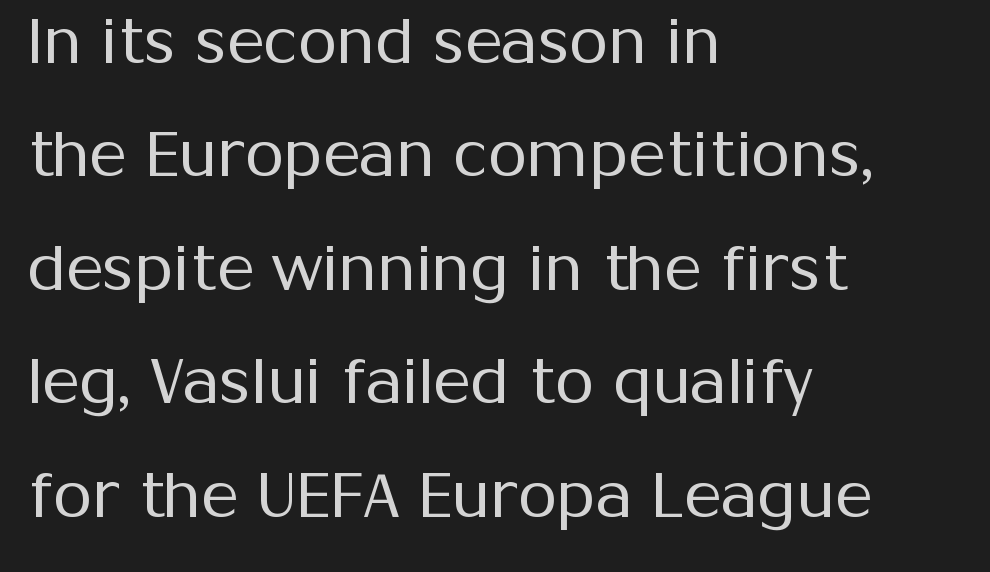
{"serif": "no", "italic": "no", "bold": "no", "weight": "regular", "width": "normal", "stroke_contrast": "medium", "x_height": "medium", "monospaced": "no", "underline": "no", "align": "left", "line_spacing_ratio": 1.8, "letter_spacing": "normal", "letter_spacing_em": 0.0, "glyph_px": 63}
